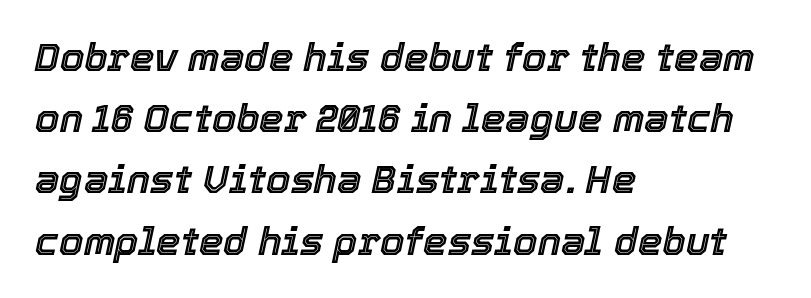
Q: Is the text italic (slanted)? A: Yes, it leans right by about 12 degrees.
Q: Is the text underlined? A: No.
Q: How is the paragraph aligned? A: Left-aligned.
Q: Is the spacing between letters normal or unusually wide? A: Normal.
Q: Is the spacing between lines tight, normal or loose? A: Normal.
Q: Width (condensed, normal, or wide)? A: Normal.
Q: x-height? A: Medium.
Q: Monospaced? A: No.
